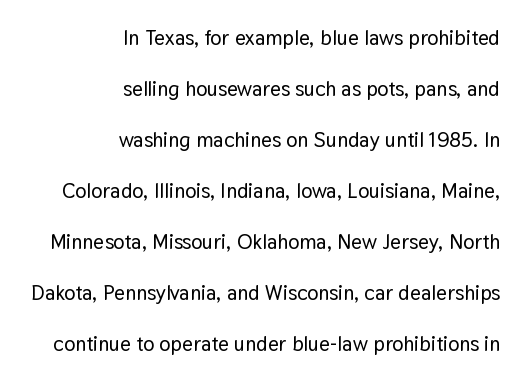
The image shows 21 px text type, upright; set right-aligned, loose line spacing (2.43x), normal letter spacing, not underlined.
